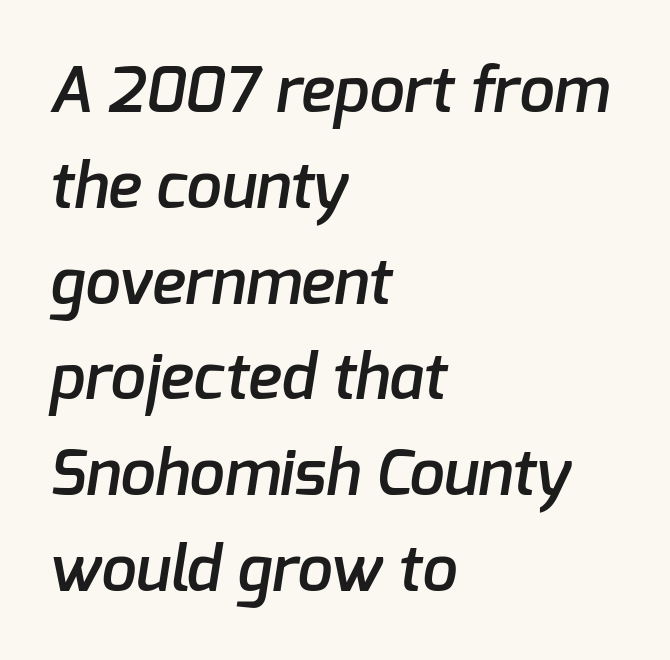
Note the varied advance widths — an 'i' is clearly narrower than an 'm'. Serifs: no, the terminals of the letterforms are clean. The passage shown has conventional tracking throughout. The foot of each line stays bare and open. One-word summary of the alignment: left. Normally led — the rows are evenly, conventionally spaced.
